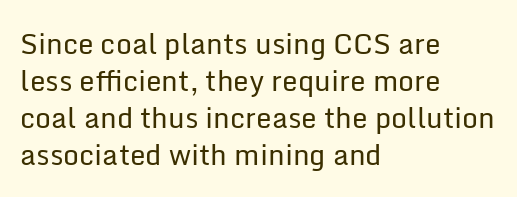
The image shows 28 px regular-weight sans-serif type, upright; set left-aligned, normal line spacing (1.32x), normal letter spacing, not underlined; low stroke contrast and a medium x-height.
